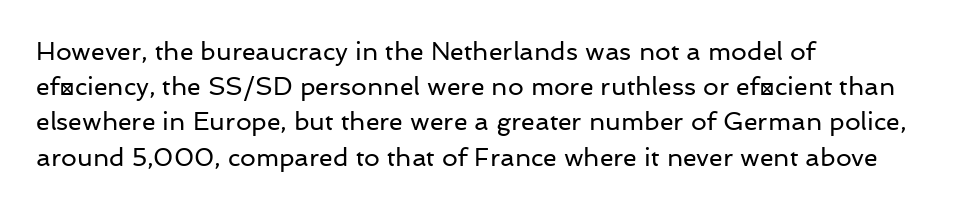
The image shows 25 px text type, upright; set left-aligned, normal line spacing (1.41x), normal letter spacing, not underlined.
